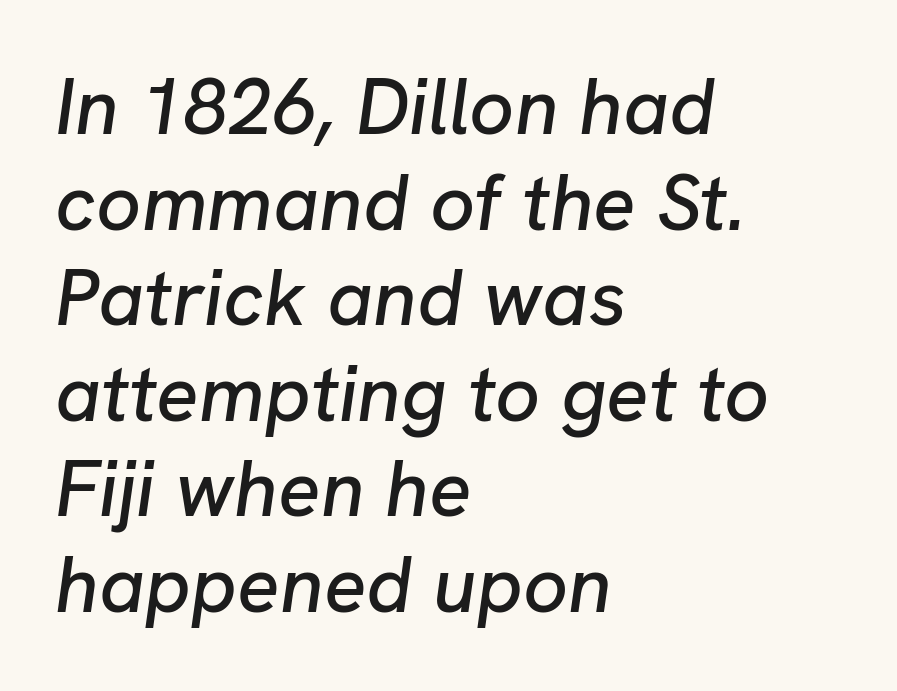
Just letters on the line, the space beneath them empty. Horizontally, the lines are justified to the leading edge only. These lines are rendered in a variable-pitch font. This is oblique type, the kind used for emphasis or titles. Does extra space separate the letters? No, they use regular spacing.
